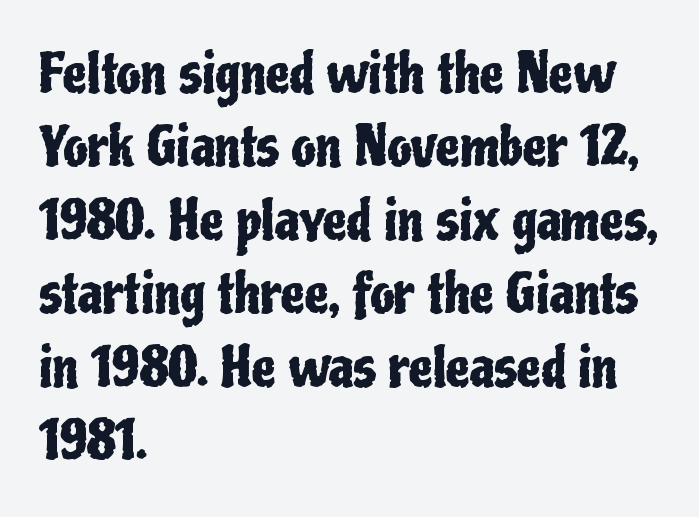
{"serif": "no", "italic": "no", "width": "condensed", "stroke_contrast": "low", "x_height": "medium", "monospaced": "no", "underline": "no", "align": "left", "line_spacing": "normal", "line_spacing_ratio": 1.36, "letter_spacing": "normal", "letter_spacing_em": 0.0, "glyph_px": 54}
